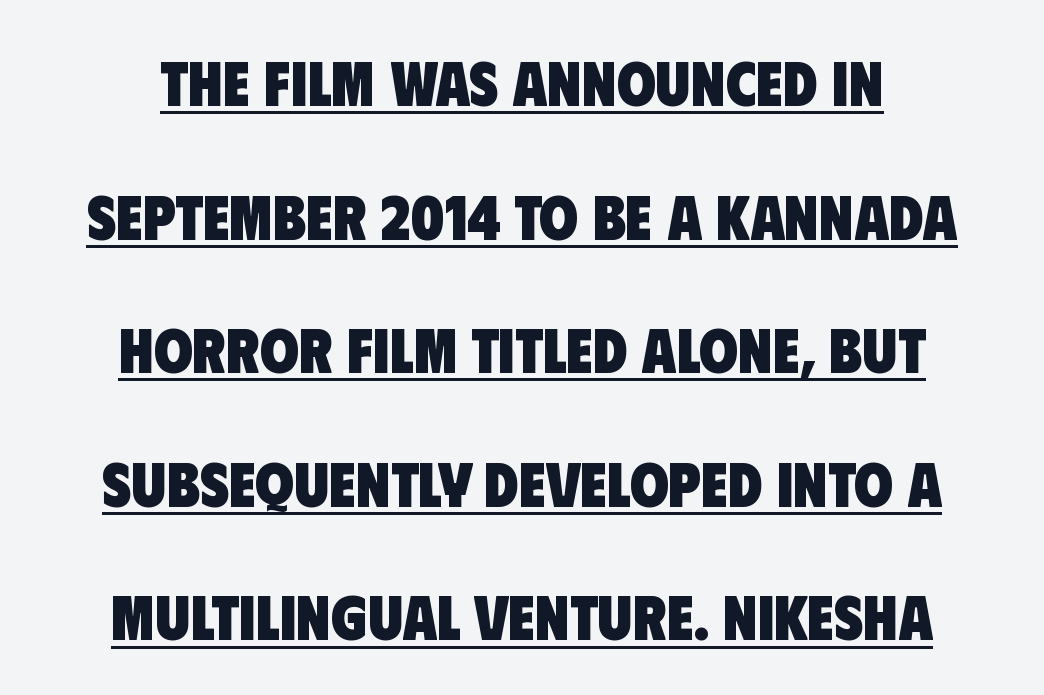
{"serif": "no", "bold": "yes", "weight": "heavy", "width": "condensed", "stroke_contrast": "low", "x_height": "large", "monospaced": "no", "underline": "yes", "align": "center", "line_spacing": "loose", "line_spacing_ratio": 2.12, "letter_spacing": "normal", "letter_spacing_em": 0.0, "glyph_px": 63}
